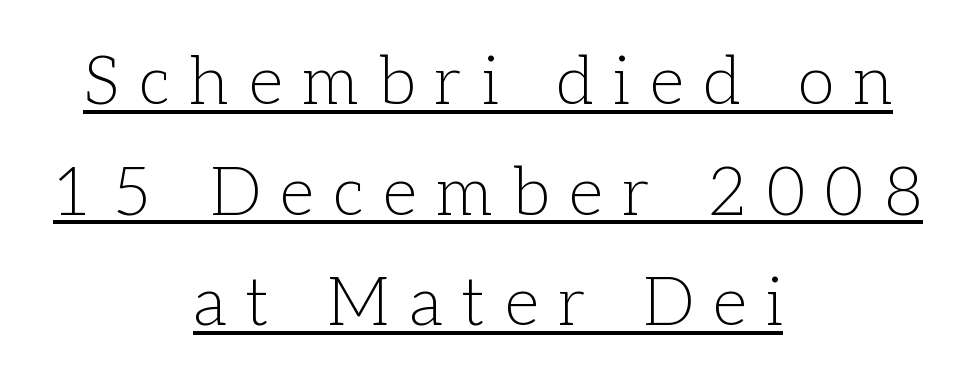
The image shows 67 px light serif type, upright; set centered, normal line spacing (1.65x), unusually wide letter spacing (+0.3 em), underlined; low stroke contrast and a medium x-height.
